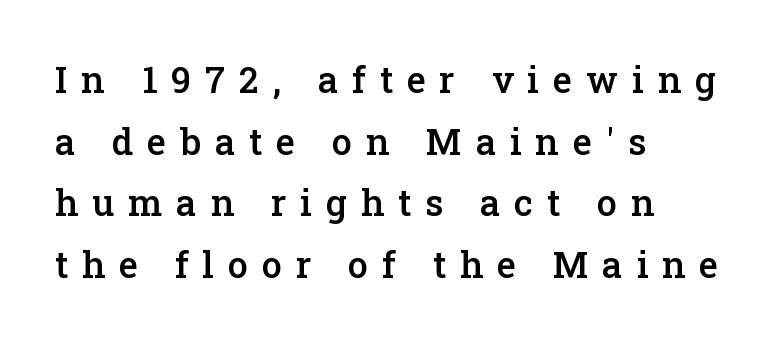
{"serif": "yes", "italic": "no", "bold": "semi", "weight": "semibold", "width": "normal", "stroke_contrast": "low", "x_height": "medium", "monospaced": "no", "underline": "no", "align": "left", "line_spacing_ratio": 1.71, "letter_spacing": "wide", "letter_spacing_em": 0.39, "glyph_px": 36}
